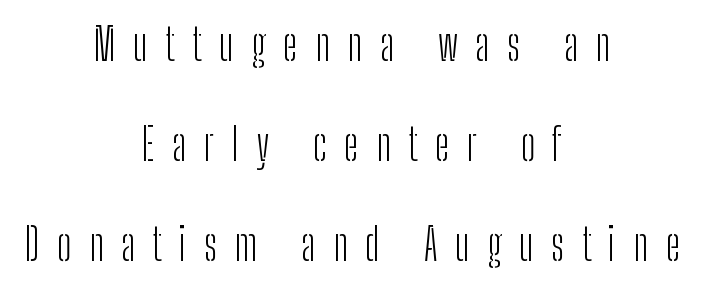
{"serif": "no", "italic": "no", "bold": "no", "weight": "light", "width": "condensed", "stroke_contrast": "low", "x_height": "medium", "monospaced": "no", "underline": "no", "align": "center", "line_spacing": "loose", "line_spacing_ratio": 2.27, "letter_spacing": "wide", "letter_spacing_em": 0.4, "glyph_px": 44}
